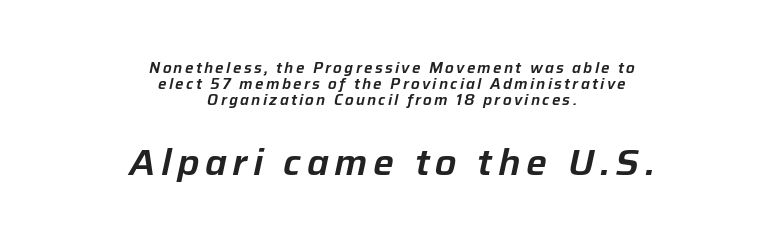
{"italic": "yes", "lean": "right", "slant_degrees": 12, "width": "normal", "stroke_contrast": "low", "x_height": "medium", "monospaced": "no", "underline": "no", "align": "center", "line_spacing": "tight", "line_spacing_ratio": 1.07, "larger_block": "second", "size_ratio": 2.47, "glyph_px": 37}
